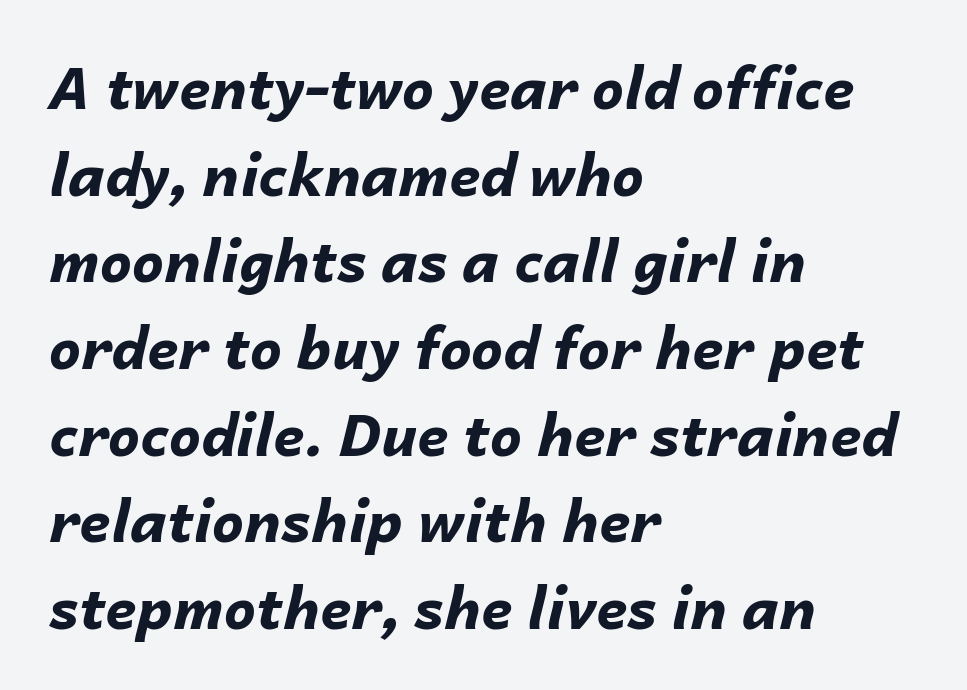
Descenders hang freely into open space. The leading is moderate, giving the passage an even texture. Short note: letters normally spaced. The compositor pushed each line to the left boundary. Typographic density is high because the face is bold.
